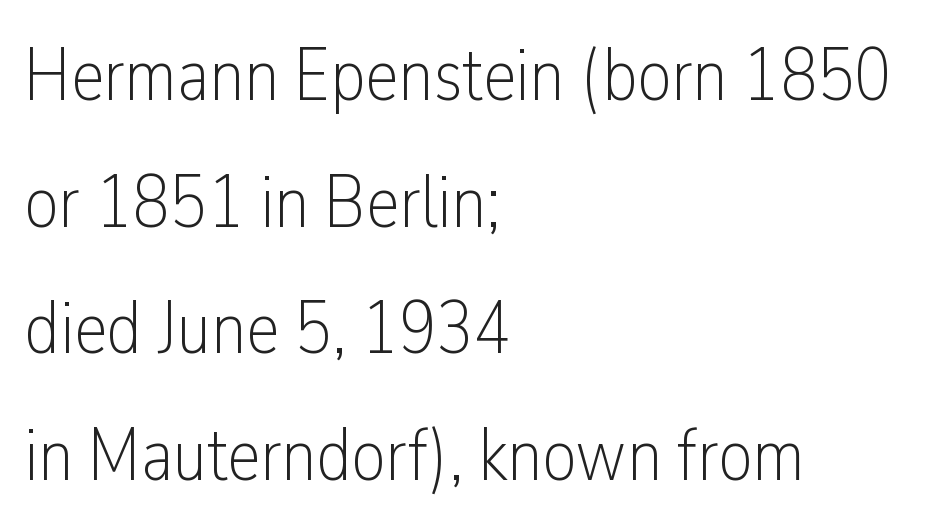
Q: Is the text bold? A: No.
Q: Is the text italic (slanted)? A: No, it is upright.
Q: Is the typeface a serif or a sans-serif typeface? A: Sans-serif.
Q: Is the text underlined? A: No.
Q: How is the paragraph aligned? A: Left-aligned.
Q: Is the spacing between letters normal or unusually wide? A: Normal.
Q: Is the spacing between lines tight, normal or loose? A: Normal.
Q: Width (condensed, normal, or wide)? A: Condensed.
Q: Stroke contrast? A: Low.
Q: x-height? A: Medium.
Q: Monospaced? A: No.
